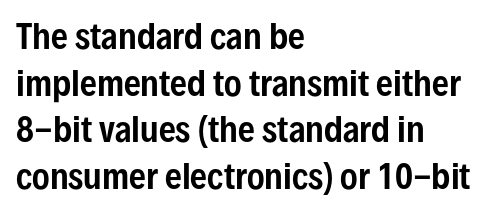
The lettering stays uniformly vertical, giving the passage a roman look. Does the copy run flush right? No — it runs flush left. Spacing between characters is what you'd get straight out of the box. Just letters on the line, the space beneath them empty.
